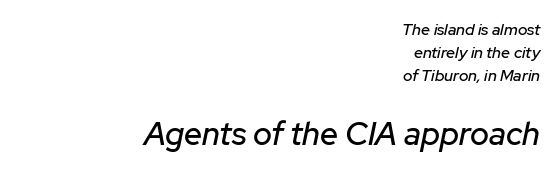
The image shows 32 px text type, italic (leaning right); set right-aligned, normal line spacing (1.43x), normal letter spacing, not underlined; the second (bottom) block is 2.0x larger; low stroke contrast and a medium x-height.
